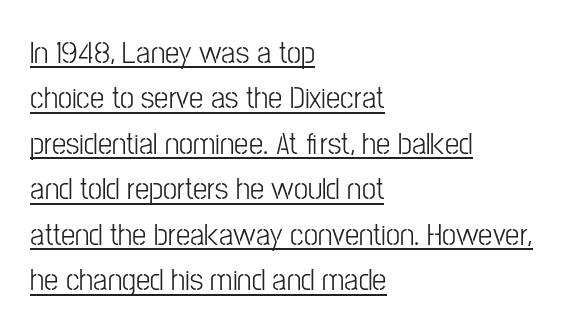
Q: Is the text italic (slanted)? A: No, it is upright.
Q: Is the typeface a serif or a sans-serif typeface? A: Sans-serif.
Q: Is the text underlined? A: Yes.
Q: How is the paragraph aligned? A: Left-aligned.
Q: Is the spacing between letters normal or unusually wide? A: Normal.
Q: Is the spacing between lines tight, normal or loose? A: Normal.
Q: Width (condensed, normal, or wide)? A: Condensed.
Q: Stroke contrast? A: Low.
Q: x-height? A: Medium.
Q: Monospaced? A: No.
